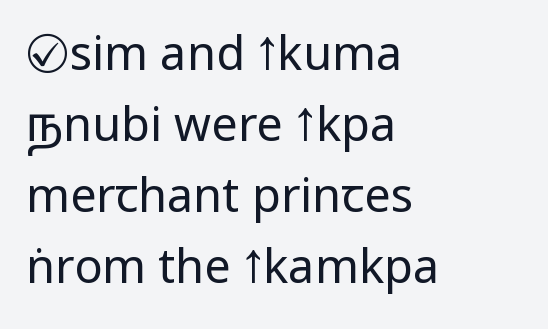
Q: Is the text bold? A: No.
Q: Is the text italic (slanted)? A: No, it is upright.
Q: Is the typeface a serif or a sans-serif typeface? A: Sans-serif.
Q: Is the text underlined? A: No.
Q: How is the paragraph aligned? A: Left-aligned.
Q: Is the spacing between letters normal or unusually wide? A: Normal.
Q: Is the spacing between lines tight, normal or loose? A: Normal.
Q: Width (condensed, normal, or wide)? A: Condensed.
Q: Stroke contrast? A: Low.
Q: x-height? A: Large.
Q: Monospaced? A: No.
